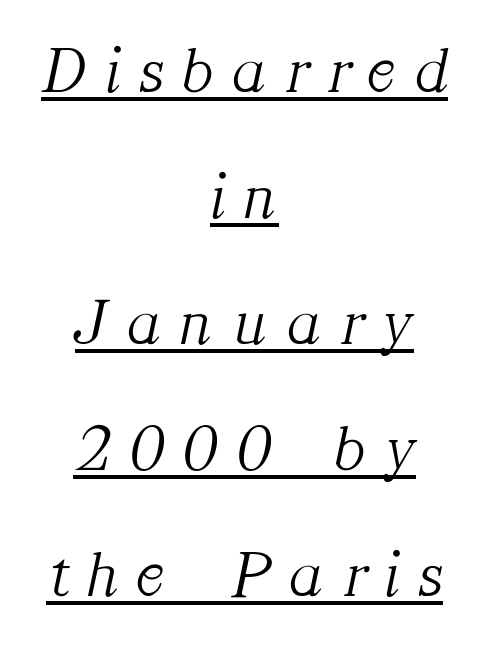
Q: Is the text bold? A: No.
Q: Is the text italic (slanted)? A: Yes, it leans right by about 12 degrees.
Q: Is the typeface a serif or a sans-serif typeface? A: Serif.
Q: Is the text underlined? A: Yes.
Q: How is the paragraph aligned? A: Centered.
Q: Is the spacing between letters normal or unusually wide? A: Unusually wide.
Q: Is the spacing between lines tight, normal or loose? A: Loose.
Q: Width (condensed, normal, or wide)? A: Normal.
Q: Stroke contrast? A: Medium.
Q: x-height? A: Medium.
Q: Monospaced? A: No.
